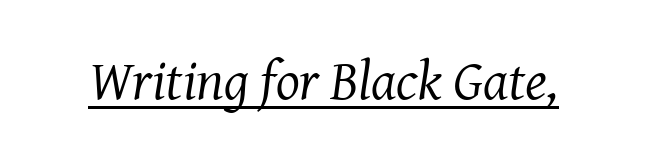
Honestly, the letter spacing is just normal — you wouldn't notice it. The strokes are not fattened; the text isn't bold. Little horizontal feet cap the strokes, marking this as serif type. This sample has the flowing, uneven cadence of proportional lettering.
